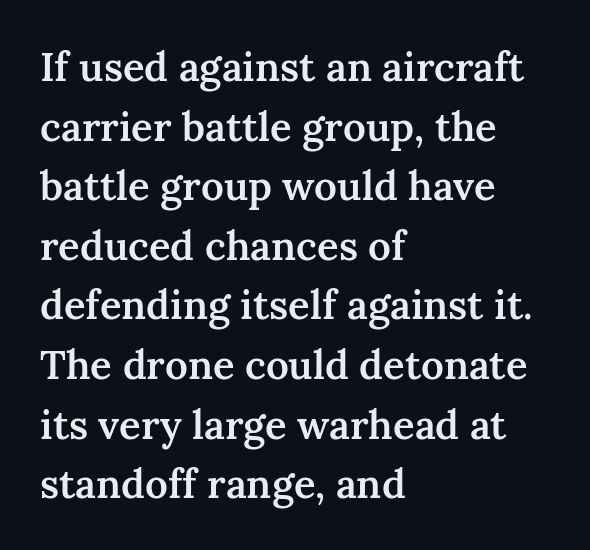
The paragraph shown leans on its left margin. Do the letters lean? They stand straight. A typesetter would call this zero additional tracking. What's the leading like? Ordinary, nothing unusual.
